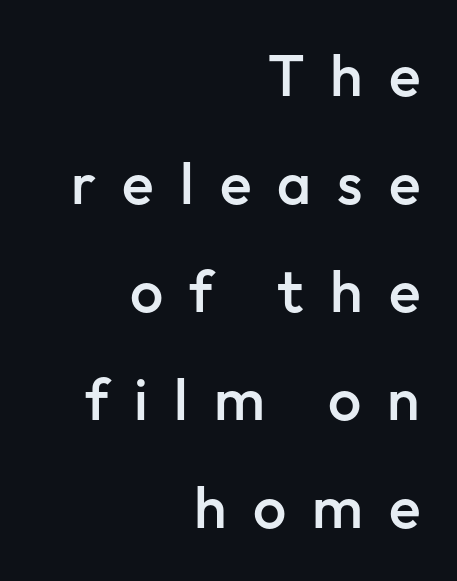
{"serif": "no", "italic": "no", "bold": "semi", "weight": "semibold", "width": "normal", "stroke_contrast": "low", "x_height": "medium", "monospaced": "no", "underline": "no", "align": "right", "line_spacing_ratio": 1.83, "letter_spacing": "wide", "letter_spacing_em": 0.44, "glyph_px": 59}
